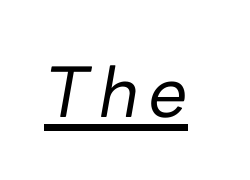
{"italic": "yes", "lean": "right", "slant_degrees": 10, "bold": "no", "weight": "regular", "width": "normal", "stroke_contrast": "low", "x_height": "medium", "monospaced": "no", "underline": "yes", "glyph_px": 69}
